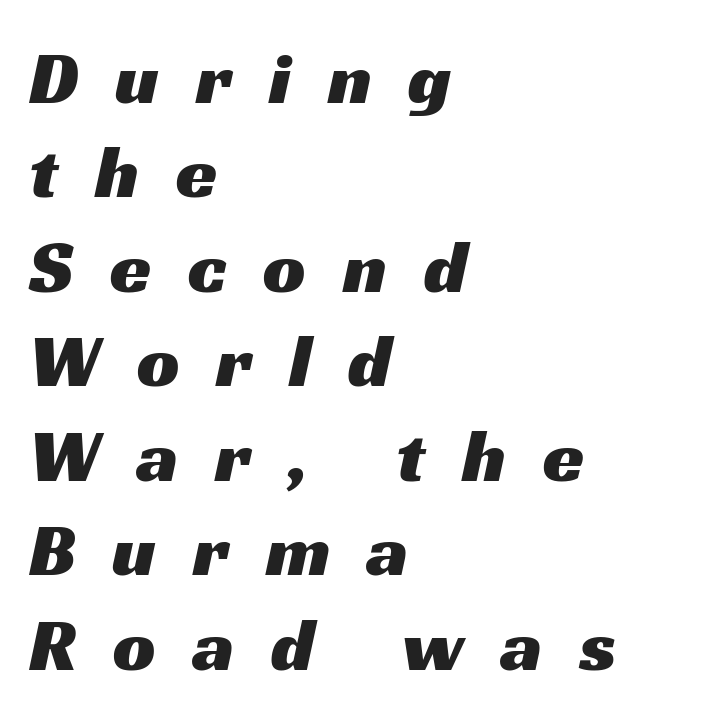
Q: Is the typeface a serif or a sans-serif typeface? A: Sans-serif.
Q: Is the text underlined? A: No.
Q: How is the paragraph aligned? A: Left-aligned.
Q: Is the spacing between letters normal or unusually wide? A: Unusually wide.
Q: Is the spacing between lines tight, normal or loose? A: Normal.
Q: Width (condensed, normal, or wide)? A: Wide.
Q: Stroke contrast? A: Medium.
Q: x-height? A: Medium.
Q: Monospaced? A: No.
